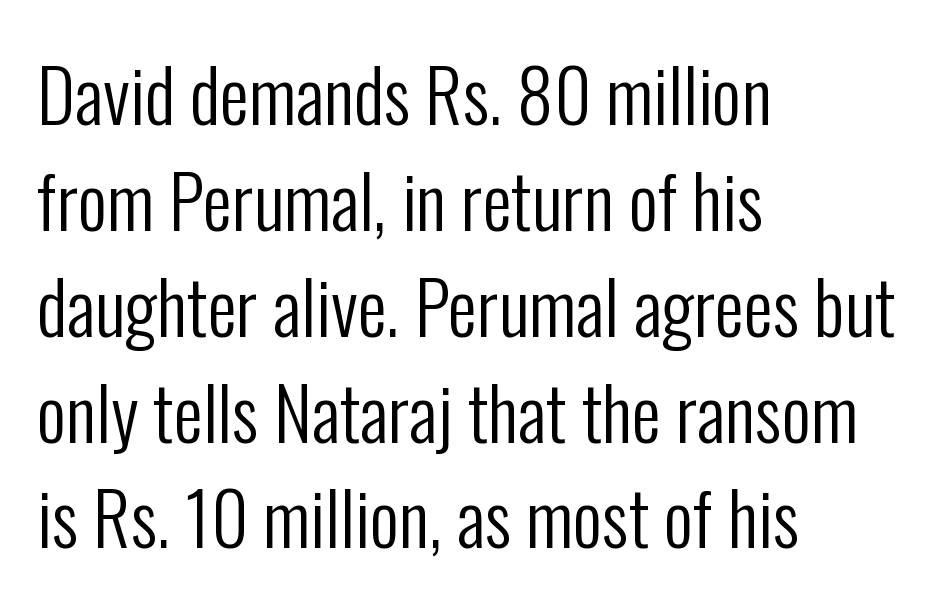
{"serif": "no", "italic": "no", "bold": "no", "weight": "regular", "width": "condensed", "stroke_contrast": "low", "x_height": "medium", "monospaced": "no", "underline": "no", "align": "left", "line_spacing": "normal", "line_spacing_ratio": 1.45, "letter_spacing": "normal", "letter_spacing_em": 0.0, "glyph_px": 73}
